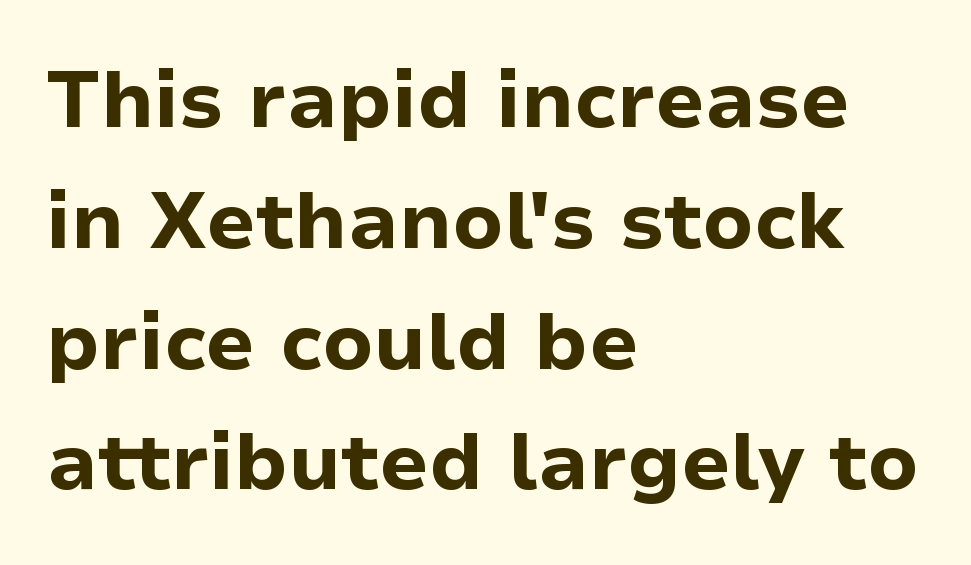
The image shows 80 px bold sans-serif type, upright; set left-aligned, normal line spacing (1.51x), normal letter spacing, not underlined; low stroke contrast and a medium x-height.
